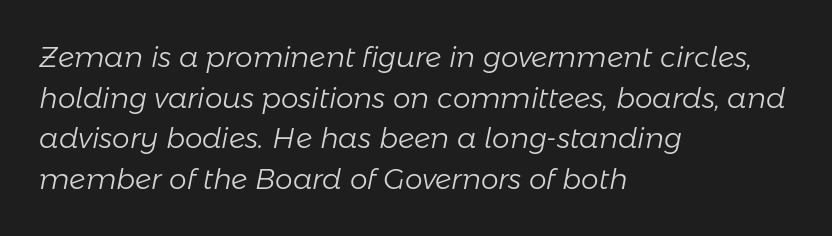
Descender tails drop into unmarked territory. This sample keeps an unexceptional amount of space between lines. Characters are canted at an angle relative to the baseline's perpendicular. Is this a fixed-width face? No — the glyphs have proportional, varying widths. Left-aligned paragraph, ragged on the right.
